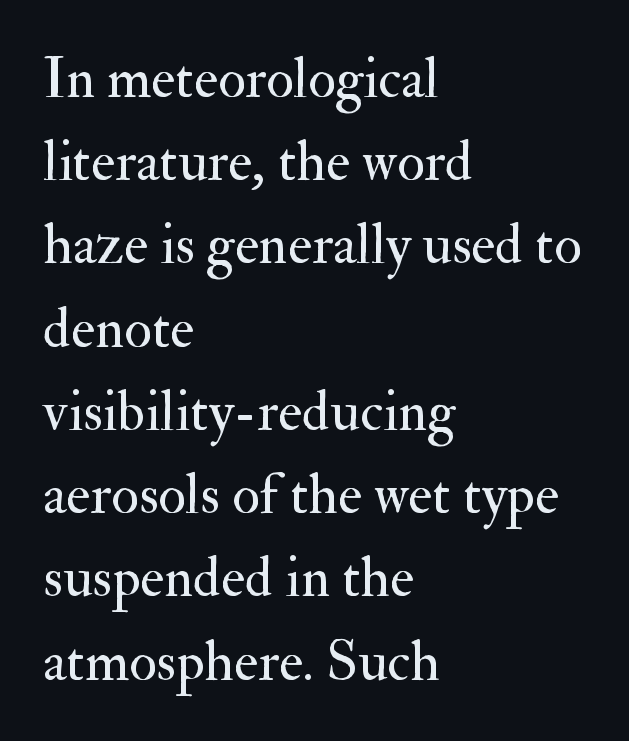
Notice how descenders clear the ascenders below comfortably — that's standard leading. The strokes carry an ordinary text weight at most. Plain, unruled lines of type. The letters carry serifs — small finishing strokes at the ends of their stems. Each line starts at the same left margin while the right side varies.
